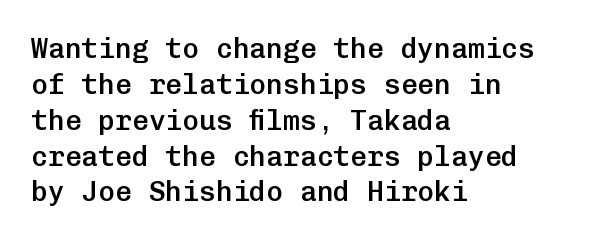
The image shows 28 px semibold sans-serif type, upright, monospaced; set left-aligned, normal line spacing (1.28x), normal letter spacing, not underlined; low stroke contrast and a medium x-height.
